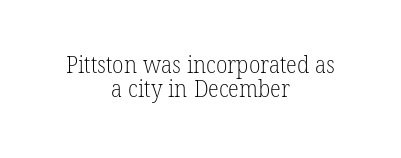
Q: Is the text bold? A: No.
Q: Is the text underlined? A: No.
Q: How is the paragraph aligned? A: Centered.
Q: Is the spacing between letters normal or unusually wide? A: Normal.
Q: Is the spacing between lines tight, normal or loose? A: Tight.
